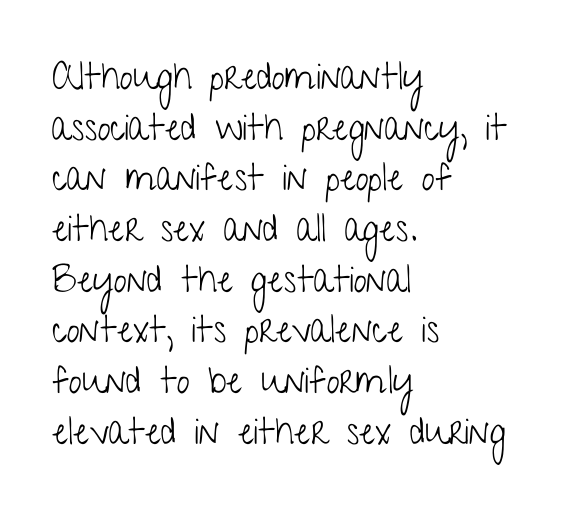
Q: Is the text bold? A: No.
Q: Is the text italic (slanted)? A: No, it is upright.
Q: Is the typeface a serif or a sans-serif typeface? A: Sans-serif.
Q: Is the text underlined? A: No.
Q: How is the paragraph aligned? A: Left-aligned.
Q: Is the spacing between letters normal or unusually wide? A: Normal.
Q: Is the spacing between lines tight, normal or loose? A: Normal.
Q: Width (condensed, normal, or wide)? A: Condensed.
Q: Stroke contrast? A: Low.
Q: x-height? A: Medium.
Q: Monospaced? A: No.
